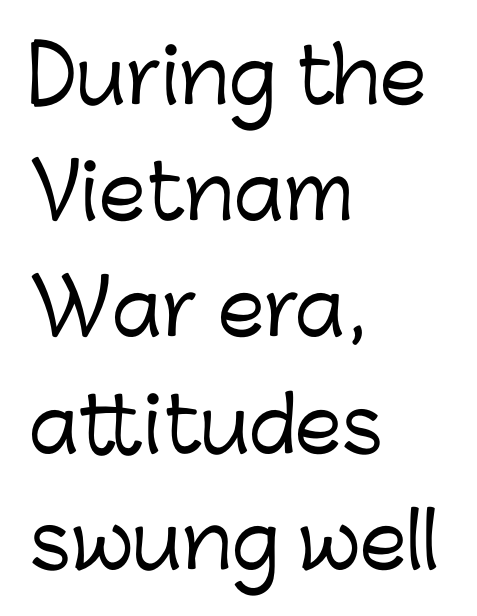
The image shows 75 px sans-serif type, upright; set left-aligned, normal line spacing (1.55x), normal letter spacing, not underlined; low stroke contrast and a medium x-height.
